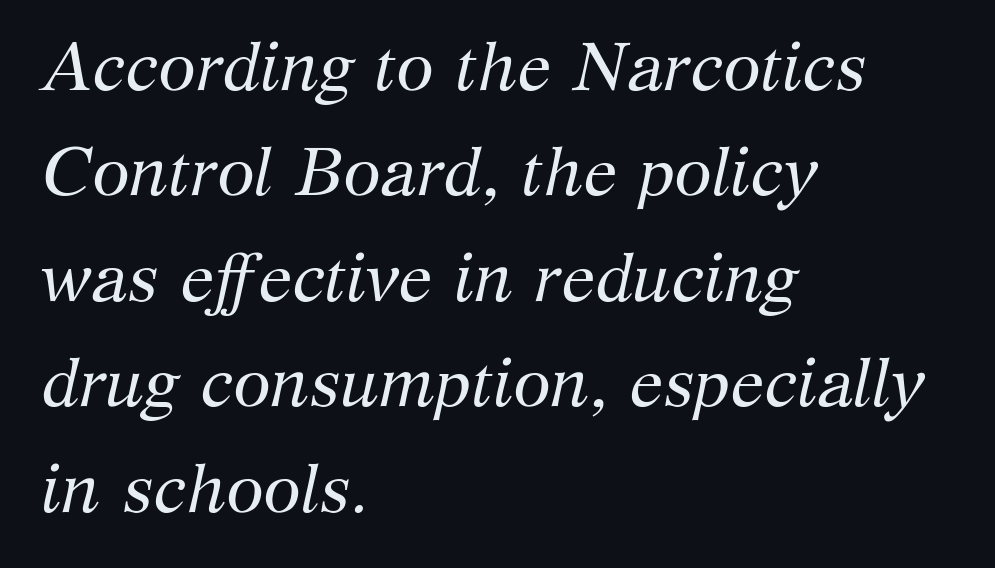
Q: Is the text bold? A: No.
Q: Is the text italic (slanted)? A: Yes, it leans right by about 12 degrees.
Q: Is the typeface a serif or a sans-serif typeface? A: Serif.
Q: Is the text underlined? A: No.
Q: How is the paragraph aligned? A: Left-aligned.
Q: Is the spacing between letters normal or unusually wide? A: Normal.
Q: Is the spacing between lines tight, normal or loose? A: Normal.
Q: Width (condensed, normal, or wide)? A: Normal.
Q: Stroke contrast? A: Medium.
Q: x-height? A: Medium.
Q: Monospaced? A: No.
